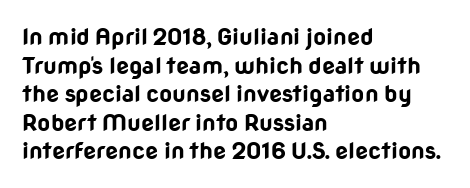
The image shows 23 px bold type, upright; set left-aligned, line spacing 1.24x, normal letter spacing, not underlined.
